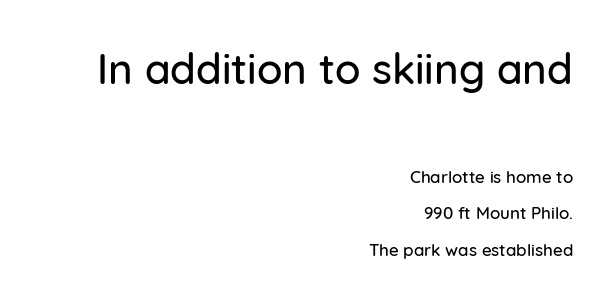
{"serif": "no", "italic": "no", "width": "normal", "stroke_contrast": "low", "x_height": "medium", "monospaced": "no", "underline": "no", "align": "right", "line_spacing": "loose", "line_spacing_ratio": 2.15, "letter_spacing": "normal", "letter_spacing_em": 0.0, "larger_block": "first", "size_ratio": 2.47, "glyph_px": 42}
